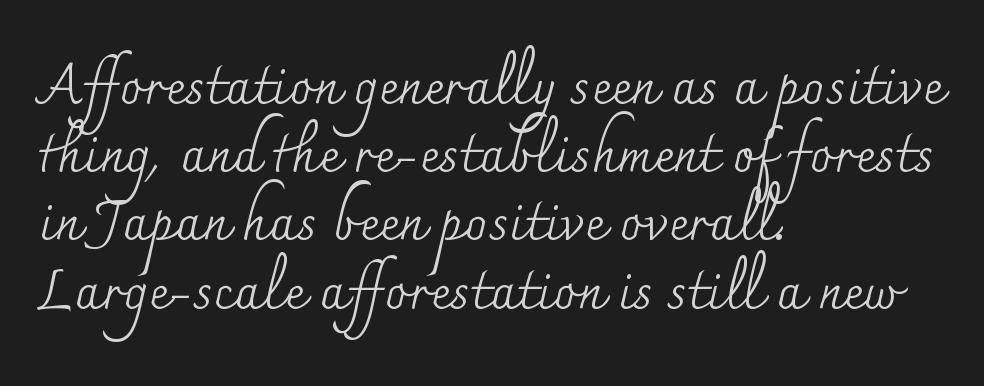
{"serif": "yes", "bold": "no", "weight": "regular", "width": "normal", "stroke_contrast": "medium", "x_height": "small", "monospaced": "no", "underline": "no", "align": "left", "line_spacing_ratio": 1.24, "letter_spacing": "normal", "letter_spacing_em": 0.0, "glyph_px": 55}
